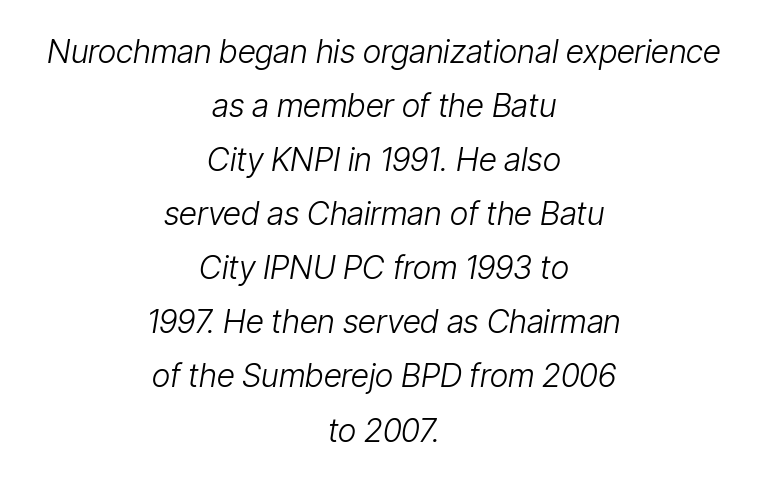
Q: Is the text bold? A: No.
Q: Is the text italic (slanted)? A: Yes, it leans right by about 9 degrees.
Q: Is the text underlined? A: No.
Q: How is the paragraph aligned? A: Centered.
Q: Is the spacing between letters normal or unusually wide? A: Normal.
Q: Is the spacing between lines tight, normal or loose? A: Normal.
Q: Width (condensed, normal, or wide)? A: Condensed.
Q: Stroke contrast? A: Low.
Q: x-height? A: Medium.
Q: Monospaced? A: No.
